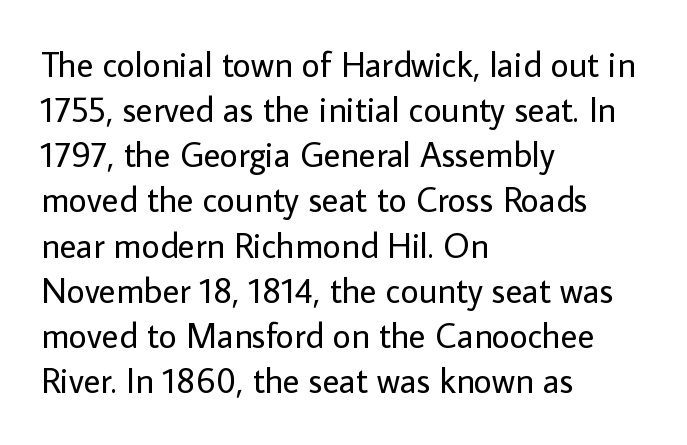
The image shows 35 px regular-weight sans-serif type, upright; set left-aligned, normal line spacing (1.29x), normal letter spacing, not underlined; low stroke contrast and a medium x-height.
